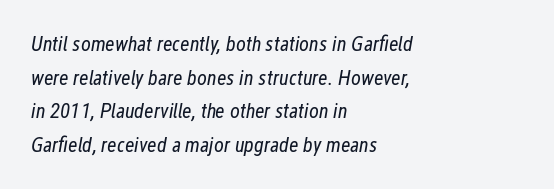
{"italic": "yes", "lean": "right", "slant_degrees": 12, "bold": "no", "underline": "no", "align": "left", "line_spacing": "normal", "line_spacing_ratio": 1.6, "letter_spacing": "normal", "letter_spacing_em": 0.0, "glyph_px": 21}
